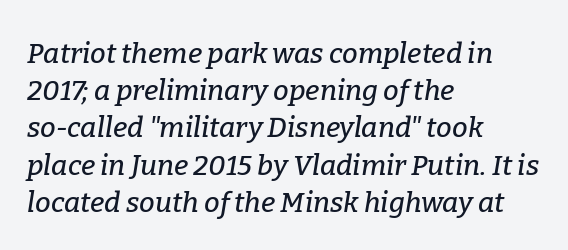
Q: Is the text italic (slanted)? A: Yes, it leans right by about 9 degrees.
Q: Is the typeface a serif or a sans-serif typeface? A: Serif.
Q: Is the text underlined? A: No.
Q: How is the paragraph aligned? A: Left-aligned.
Q: Is the spacing between letters normal or unusually wide? A: Normal.
Q: Is the spacing between lines tight, normal or loose? A: Normal.
Q: Width (condensed, normal, or wide)? A: Normal.
Q: Stroke contrast? A: Low.
Q: x-height? A: Medium.
Q: Monospaced? A: No.
